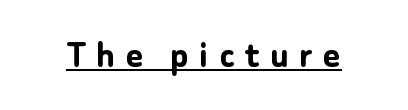
You could only call the tracking loose — the letters float apart. The font family rendered here belongs to the sans-serif group. This sample carries an underscore along the baseline area. The letters stand upright; this is a roman face. The face used here has the dense, thick strokes of a bold. The letters advance in unequal steps, a hallmark of proportional type.
